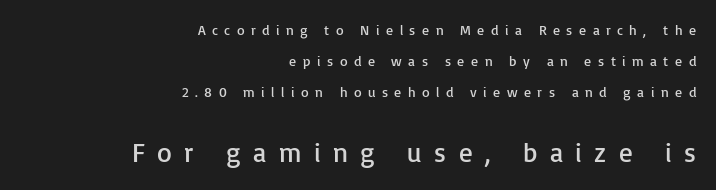
Q: Is the text bold? A: No.
Q: Is the text italic (slanted)? A: No, it is upright.
Q: Is the text underlined? A: No.
Q: How is the paragraph aligned? A: Right-aligned.
Q: Is the spacing between letters normal or unusually wide? A: Unusually wide.
Q: Is the spacing between lines tight, normal or loose? A: Loose.
Q: Which block of text is set in a larger size, the first (top) or the second (bottom)? A: The second (bottom) one.
